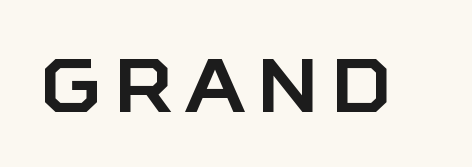
{"serif": "no", "italic": "no", "width": "normal", "stroke_contrast": "low", "x_height": "large", "monospaced": "no", "underline": "no", "glyph_px": 75}
